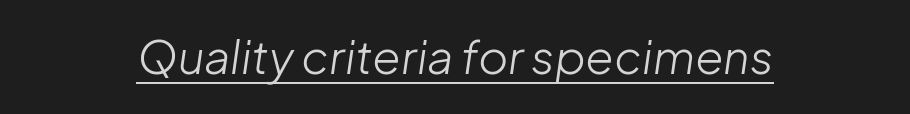
{"italic": "yes", "lean": "right", "slant_degrees": 8, "bold": "no", "weight": "light", "width": "normal", "stroke_contrast": "low", "x_height": "medium", "monospaced": "no", "underline": "yes", "align": "center", "letter_spacing": "normal", "letter_spacing_em": 0.0, "glyph_px": 46}
